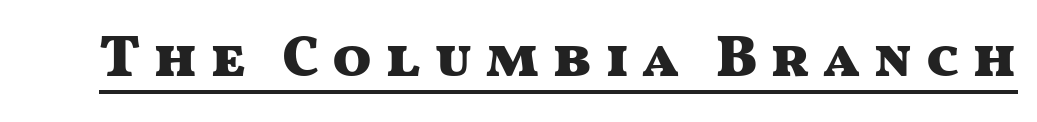
{"serif": "no", "italic": "no", "bold": "yes", "weight": "heavy", "width": "wide", "stroke_contrast": "medium", "x_height": "medium", "monospaced": "no", "underline": "yes", "letter_spacing": "wide", "letter_spacing_em": 0.21, "glyph_px": 58}
